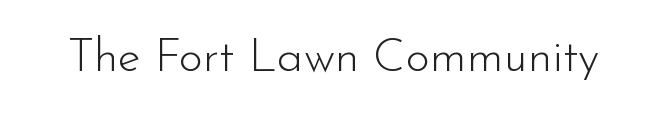
The image shows 47 px light sans-serif type, upright; set normal letter spacing, not underlined; low stroke contrast and a small x-height.
